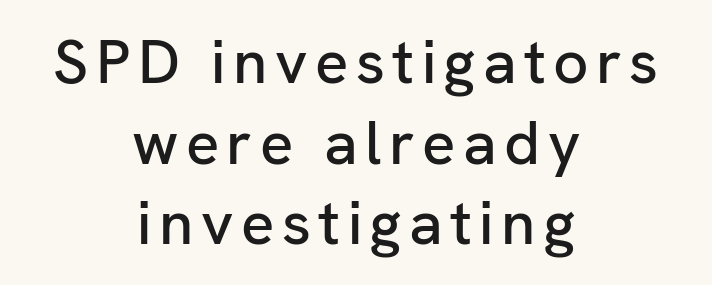
{"serif": "no", "italic": "no", "width": "normal", "stroke_contrast": "low", "x_height": "medium", "monospaced": "no", "underline": "no", "align": "center", "line_spacing": "normal", "line_spacing_ratio": 1.3, "glyph_px": 62}
